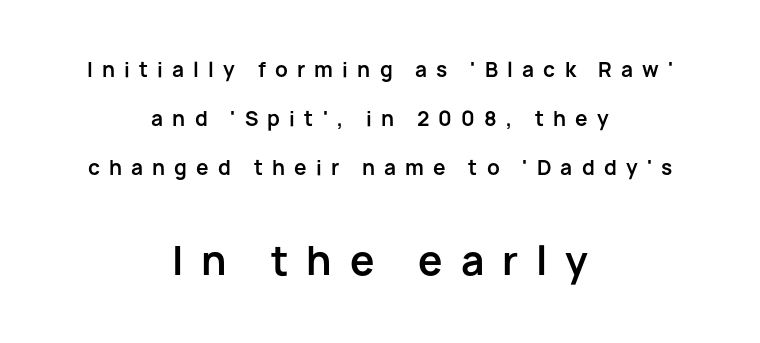
The type is letterspaced generously, with wide tracking. Horizontal bands of white between lines are thick stripes. The more generous point size was reserved for the lower chunk. Each line is balanced around a shared central axis. These lines are composed in type without serifs.
